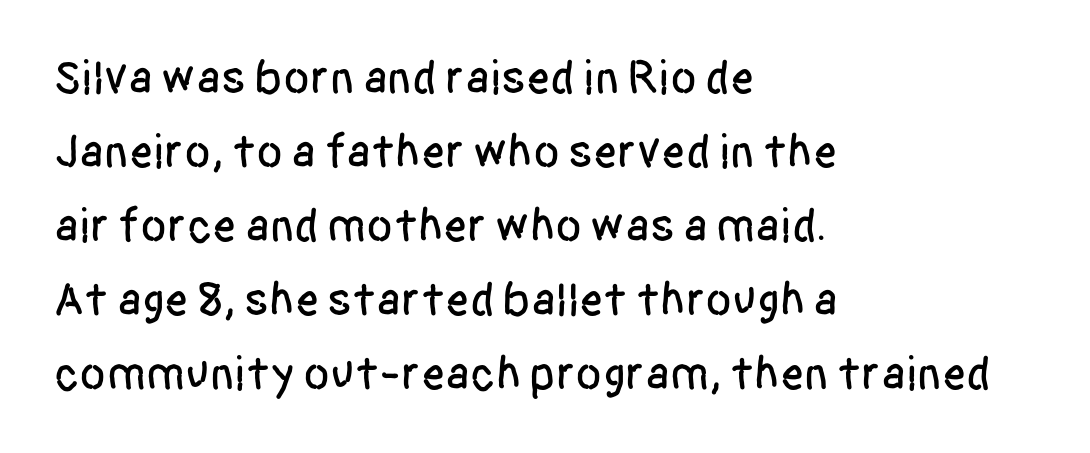
Q: Is the text italic (slanted)? A: No, it is upright.
Q: Is the typeface a serif or a sans-serif typeface? A: Sans-serif.
Q: Is the text underlined? A: No.
Q: How is the paragraph aligned? A: Left-aligned.
Q: Is the spacing between letters normal or unusually wide? A: Normal.
Q: Is the spacing between lines tight, normal or loose? A: Normal.
Q: Width (condensed, normal, or wide)? A: Condensed.
Q: Stroke contrast? A: Low.
Q: x-height? A: Large.
Q: Monospaced? A: No.
